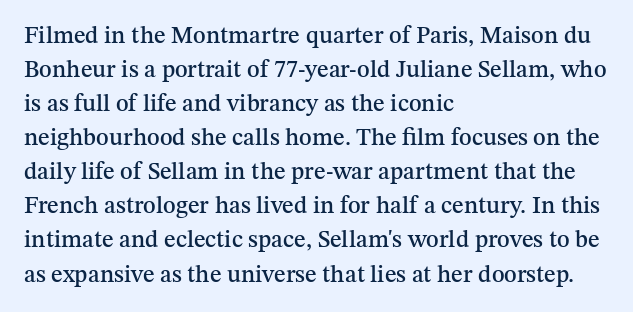
{"italic": "no", "underline": "no", "align": "left", "line_spacing": "normal", "line_spacing_ratio": 1.42, "letter_spacing": "normal", "letter_spacing_em": 0.0, "glyph_px": 24}
